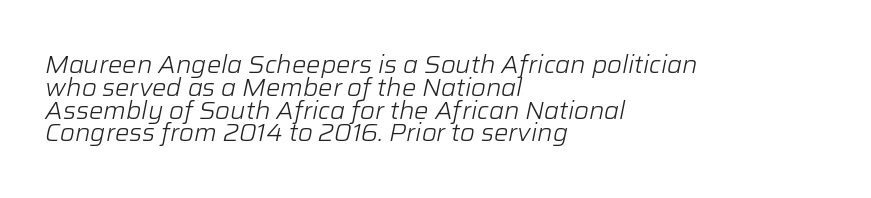
The image shows 24 px text type, italic (leaning right); set left-aligned, tight line spacing (0.95x), normal letter spacing, not underlined.
